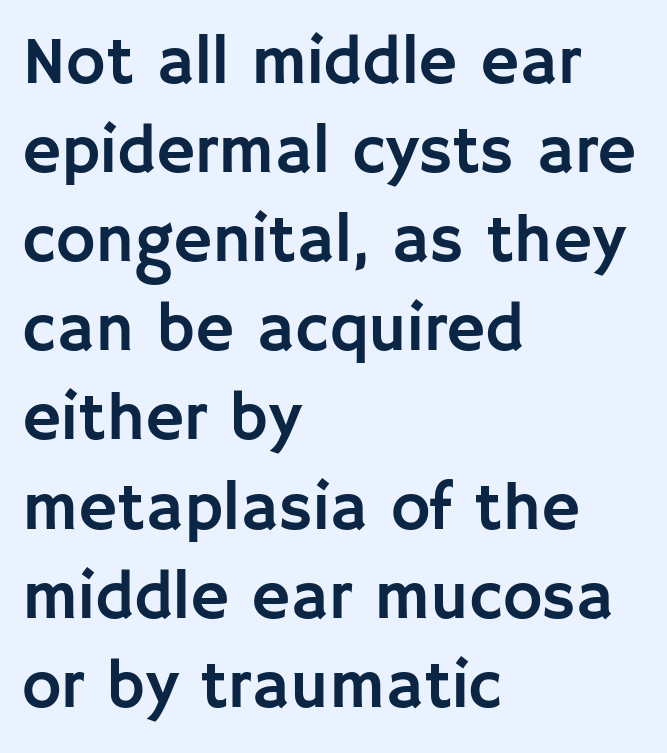
The lines sit at an ordinary, default distance from one another. Letterform terminals end flat and unadorned throughout the passage. Caption: multi-line text, flush left, ragged right. Spacing verdict: proportional, widths tailored to each character. The lettering holds an erect, upright posture throughout. The strip under each line holds only bare page.
